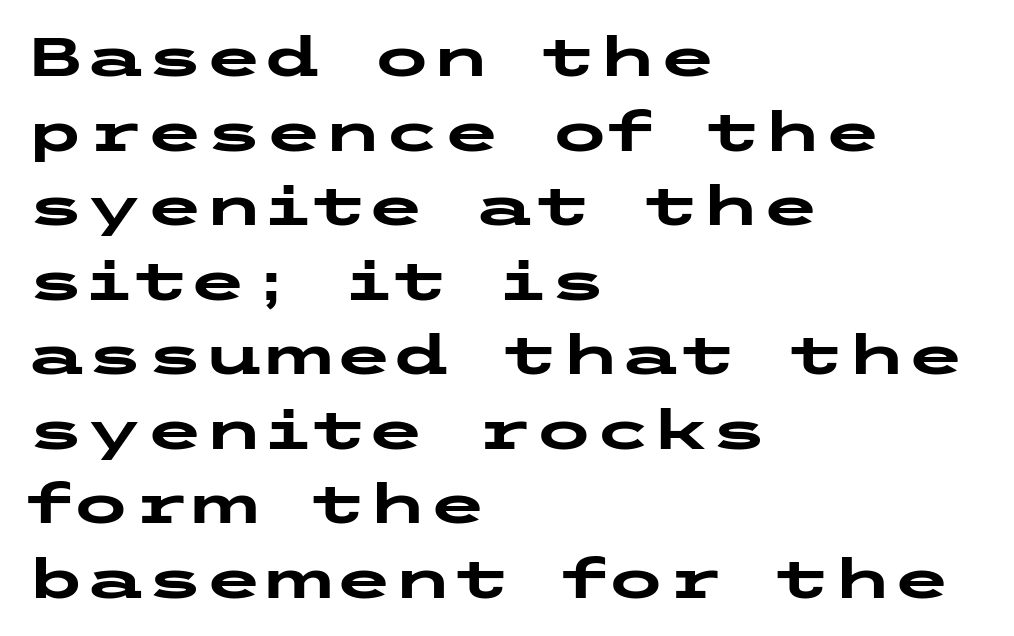
Grotesque or geometric, the face here clearly has no serifs. It's the straight-up-and-down kind of type. The setting favours the left margin, as ordinary paragraphs usually do. On the weight axis this lands at bold, roughly 700.
